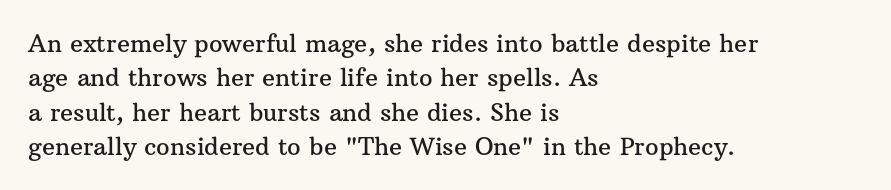
The rows are spaced the way most documents space them. Italic: no, the glyphs are upright roman. Reading down the block, your eye returns to a fixed left position each line. The words here are not underlined. Nothing unusual about the tracking: characters are spaced as the font intends.
